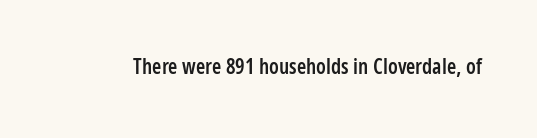
{"italic": "no", "bold": "semi", "underline": "no", "letter_spacing": "normal", "letter_spacing_em": 0.0, "glyph_px": 21}
